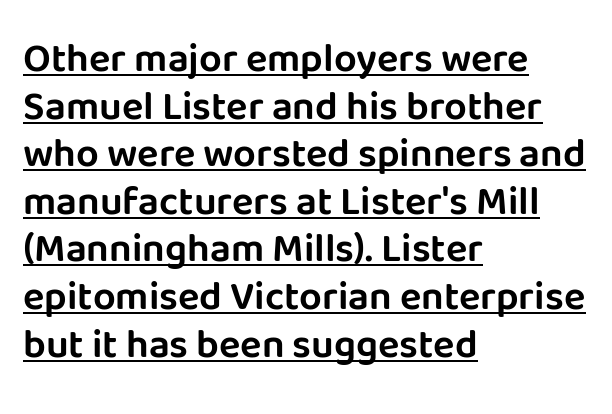
Q: Is the text italic (slanted)? A: No, it is upright.
Q: Is the typeface a serif or a sans-serif typeface? A: Sans-serif.
Q: Is the text underlined? A: Yes.
Q: How is the paragraph aligned? A: Left-aligned.
Q: Is the spacing between letters normal or unusually wide? A: Normal.
Q: Width (condensed, normal, or wide)? A: Normal.
Q: Stroke contrast? A: Low.
Q: x-height? A: Large.
Q: Monospaced? A: No.
